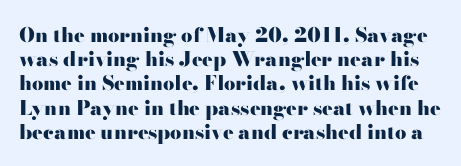
Q: Is the text bold? A: Yes.
Q: Is the text italic (slanted)? A: No, it is upright.
Q: Is the text underlined? A: No.
Q: Is the spacing between letters normal or unusually wide? A: Normal.
